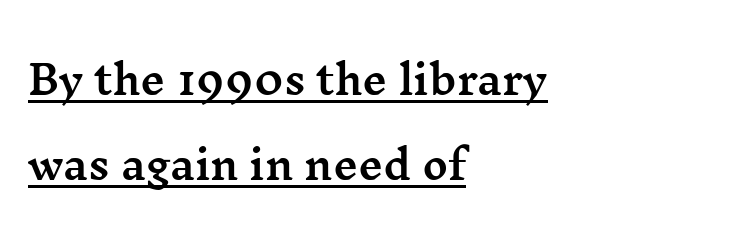
The image shows 39 px wide serif type, upright; set left-aligned, loose line spacing (2.19x), normal letter spacing, underlined; medium stroke contrast and a medium x-height.
